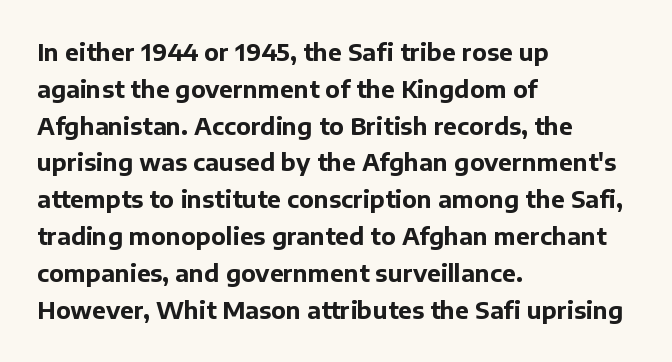
{"italic": "no", "bold": "yes", "underline": "no", "align": "left", "line_spacing": "normal", "line_spacing_ratio": 1.6, "letter_spacing": "normal", "letter_spacing_em": 0.0, "glyph_px": 23}
